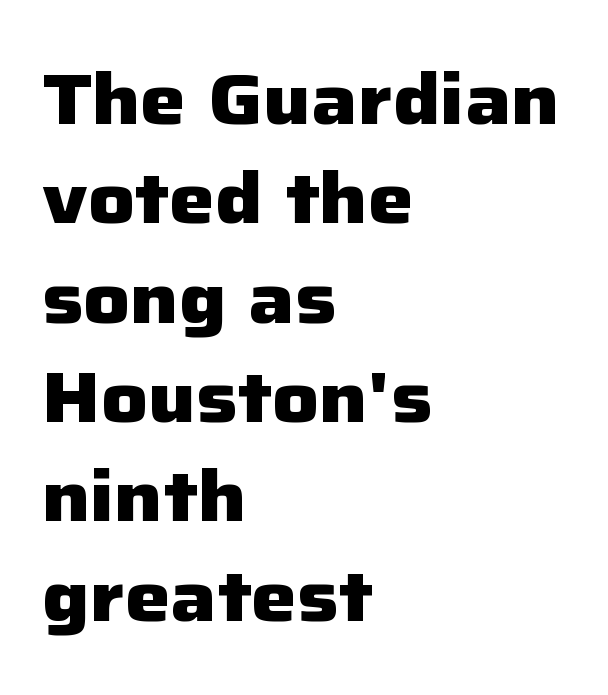
In terms of letterspacing, this is plain default setting. The rendering uses natural spacing where letterforms have individual widths. A full-strength bold gives these letters their thick strokes. Vertically, the passage feels balanced, rows spaced as you'd expect. Any mark beneath the type? The region is blank. Nope, no serifs anywhere on these letters.
